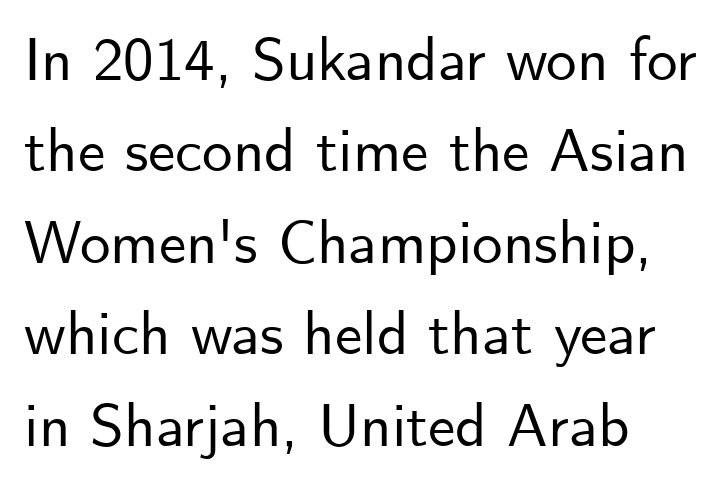
Q: Is the text italic (slanted)? A: No, it is upright.
Q: Is the typeface a serif or a sans-serif typeface? A: Sans-serif.
Q: Is the text underlined? A: No.
Q: How is the paragraph aligned? A: Left-aligned.
Q: Is the spacing between letters normal or unusually wide? A: Normal.
Q: Is the spacing between lines tight, normal or loose? A: Normal.
Q: Width (condensed, normal, or wide)? A: Normal.
Q: Stroke contrast? A: Low.
Q: x-height? A: Small.
Q: Monospaced? A: No.
